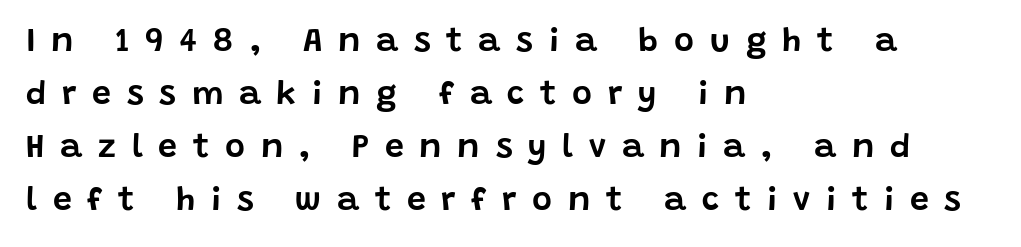
Q: Is the text italic (slanted)? A: No, it is upright.
Q: Is the typeface a serif or a sans-serif typeface? A: Sans-serif.
Q: Is the text underlined? A: No.
Q: How is the paragraph aligned? A: Left-aligned.
Q: Is the spacing between letters normal or unusually wide? A: Unusually wide.
Q: Is the spacing between lines tight, normal or loose? A: Normal.
Q: Width (condensed, normal, or wide)? A: Normal.
Q: Stroke contrast? A: Low.
Q: x-height? A: Large.
Q: Monospaced? A: No.
